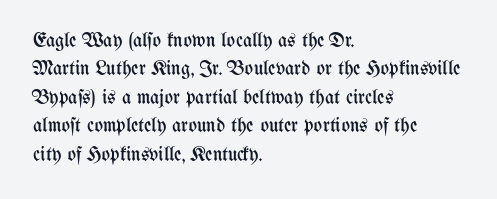
Q: Is the text bold? A: No.
Q: Is the text italic (slanted)? A: No, it is upright.
Q: Is the text underlined? A: No.
Q: How is the paragraph aligned? A: Left-aligned.
Q: Is the spacing between letters normal or unusually wide? A: Normal.
Q: Is the spacing between lines tight, normal or loose? A: Normal.
